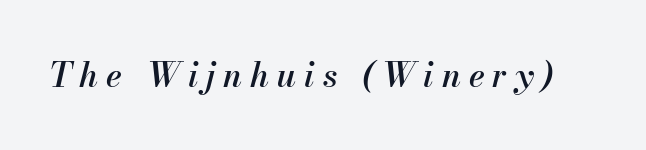
{"italic": "yes", "lean": "right", "slant_degrees": 13, "bold": "semi", "weight": "semibold", "width": "normal", "stroke_contrast": "medium", "x_height": "small", "monospaced": "no", "underline": "no", "letter_spacing": "wide", "letter_spacing_em": 0.24, "glyph_px": 33}
